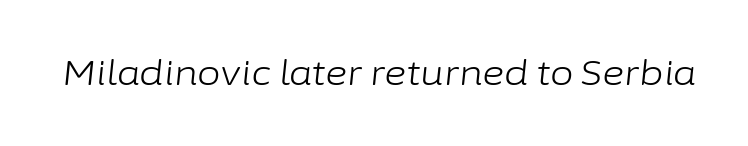
The image shows 34 px light type, italic (leaning right); set normal letter spacing, not underlined; low stroke contrast and a medium x-height.
